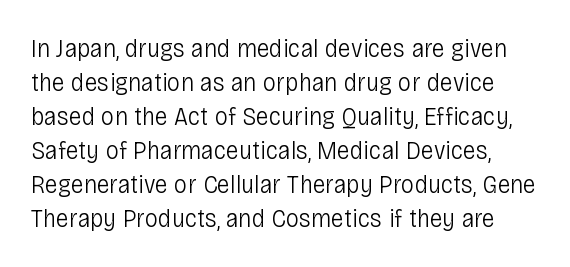
{"italic": "no", "bold": "no", "underline": "no", "line_spacing": "normal", "line_spacing_ratio": 1.26, "letter_spacing": "normal", "letter_spacing_em": 0.0, "glyph_px": 27}
